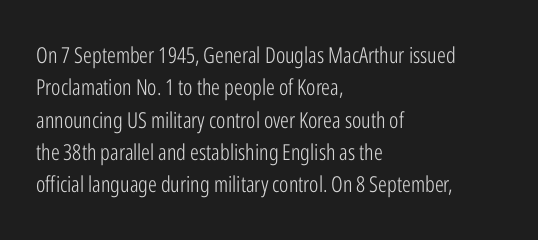
The image shows 22 px text type, upright; set left-aligned, normal line spacing (1.47x), normal letter spacing, not underlined.
